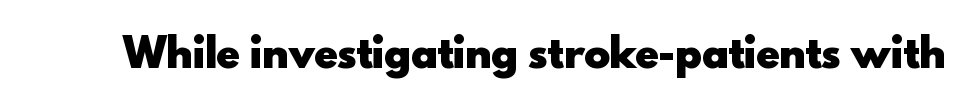
{"serif": "no", "italic": "no", "bold": "yes", "weight": "heavy", "width": "normal", "x_height": "small", "monospaced": "no", "underline": "no", "letter_spacing": "normal", "letter_spacing_em": 0.0, "glyph_px": 39}
